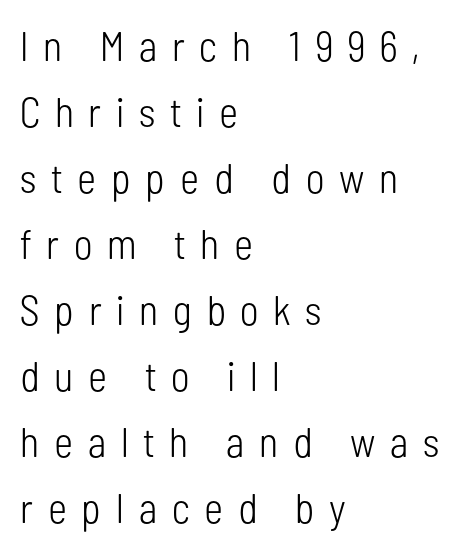
The passage shown is typed in a proportional face where columns would drift. Honestly, the row spacing looks completely unremarkable. Tracking value appears strongly positive — letters spread wide. Caption: multi-line text, flush left, ragged right. The characters are drawn with everyday or finer stroke widths.
